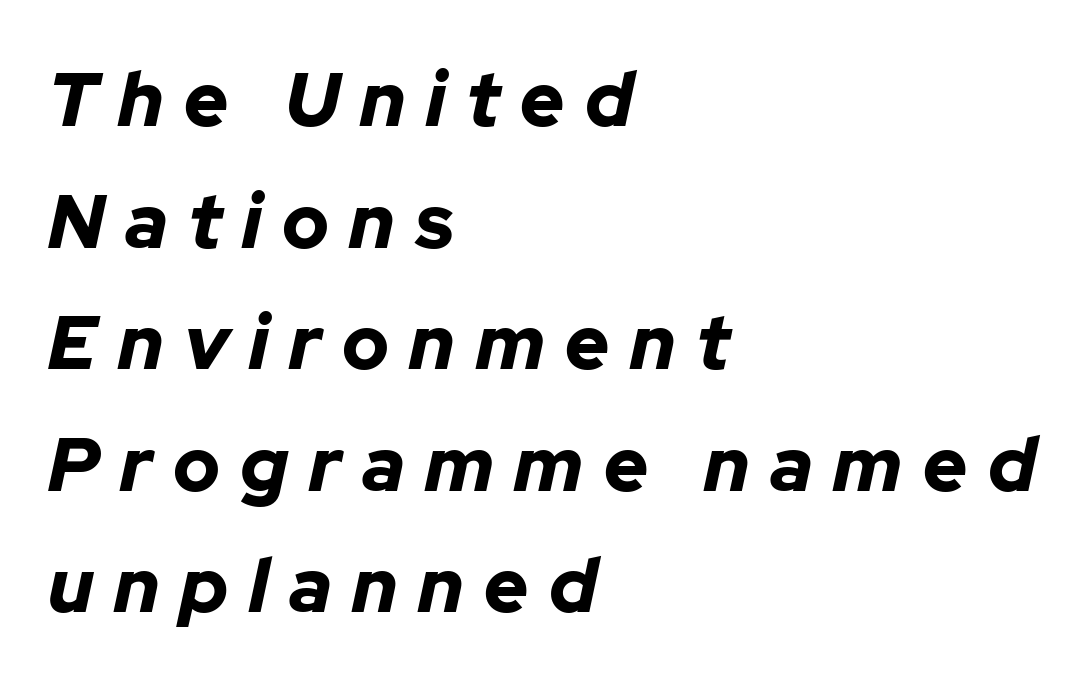
{"italic": "yes", "lean": "right", "slant_degrees": 12, "bold": "yes", "weight": "bold", "width": "normal", "stroke_contrast": "low", "x_height": "medium", "monospaced": "no", "underline": "no", "align": "left", "line_spacing": "normal", "line_spacing_ratio": 1.6, "letter_spacing": "wide", "letter_spacing_em": 0.27, "glyph_px": 76}
